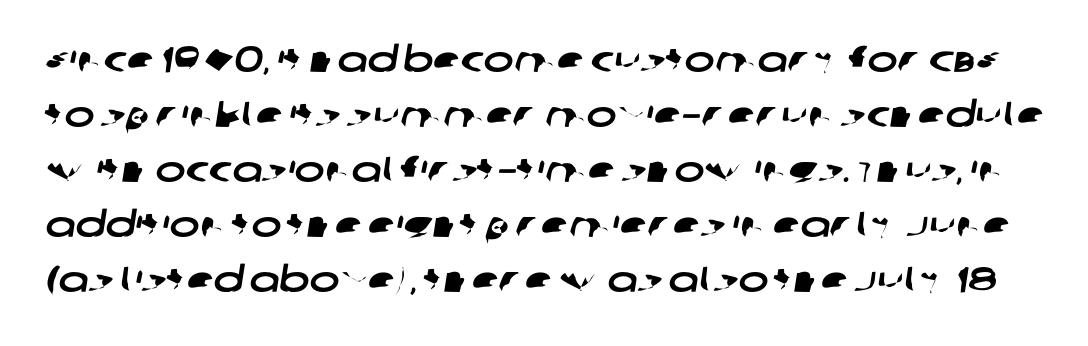
Q: Is the typeface a serif or a sans-serif typeface? A: Sans-serif.
Q: Is the text underlined? A: No.
Q: Is the spacing between letters normal or unusually wide? A: Normal.
Q: Is the spacing between lines tight, normal or loose? A: Normal.
Q: Width (condensed, normal, or wide)? A: Wide.
Q: Stroke contrast? A: Low.
Q: x-height? A: Large.
Q: Monospaced? A: No.
